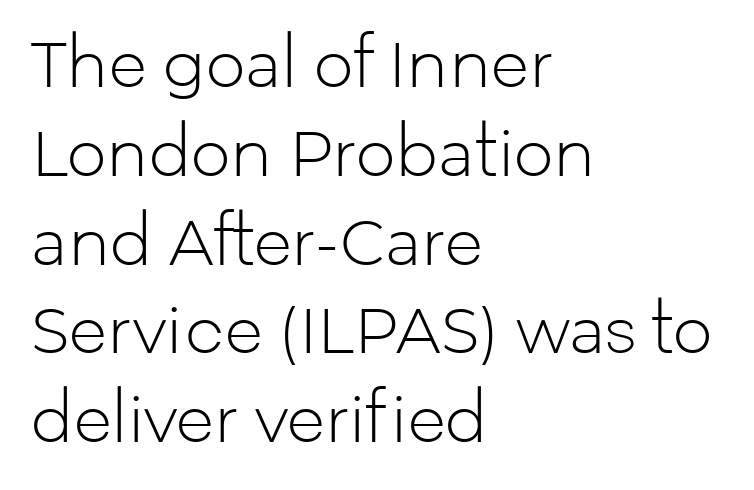
The image shows 63 px light sans-serif type, upright; set left-aligned, normal line spacing (1.41x), normal letter spacing, not underlined; low stroke contrast and a medium x-height.
